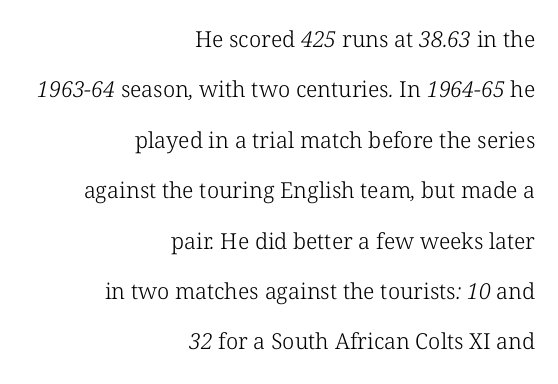
The tracking reads as untouched default to a designer's eye. Quick note: interline space is abundant. A flush-right, rag-left setting is used for this passage. Any mark beneath the type? The region is blank. Heft: none added — not bold.
